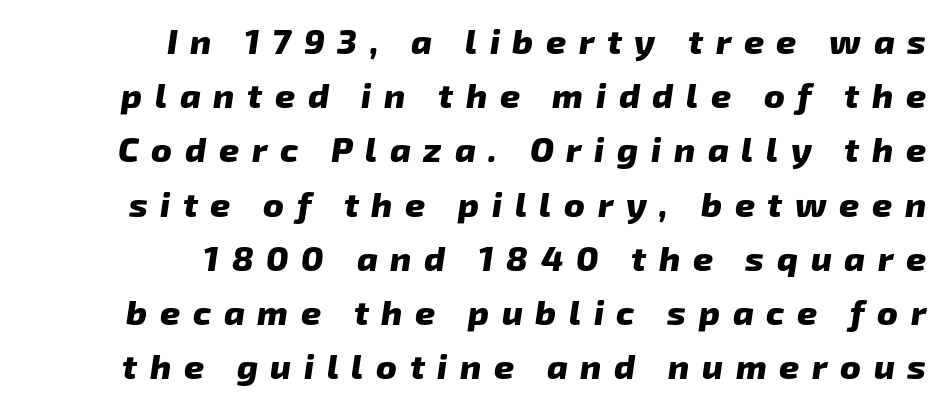
{"serif": "no", "bold": "yes", "weight": "heavy", "width": "normal", "stroke_contrast": "low", "x_height": "medium", "monospaced": "no", "underline": "no", "align": "right", "line_spacing": "normal", "line_spacing_ratio": 1.55, "letter_spacing": "wide", "letter_spacing_em": 0.36, "glyph_px": 35}
